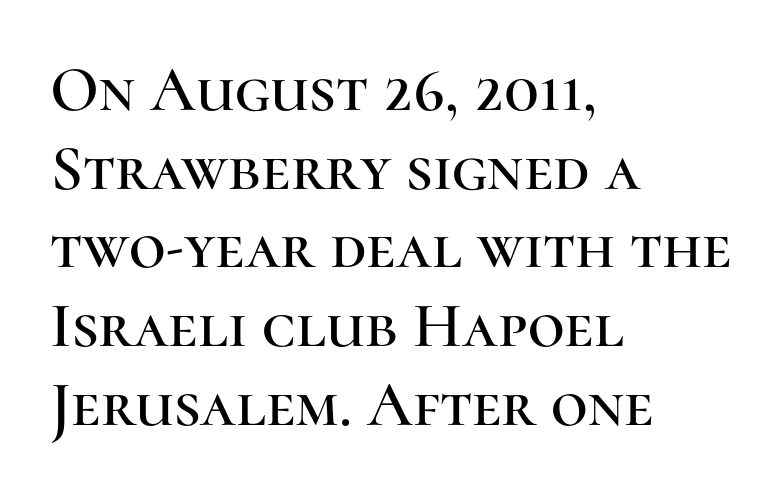
The image shows 64 px serif type, upright; set left-aligned, line spacing 1.23x, normal letter spacing, not underlined; high stroke contrast and a medium x-height.
